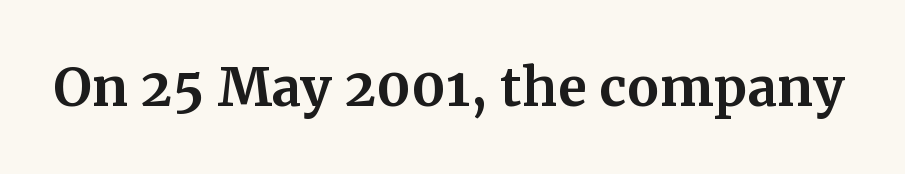
{"serif": "yes", "italic": "no", "bold": "yes", "weight": "bold", "width": "normal", "stroke_contrast": "medium", "x_height": "medium", "monospaced": "no", "underline": "no", "letter_spacing": "normal", "letter_spacing_em": 0.0, "glyph_px": 53}
